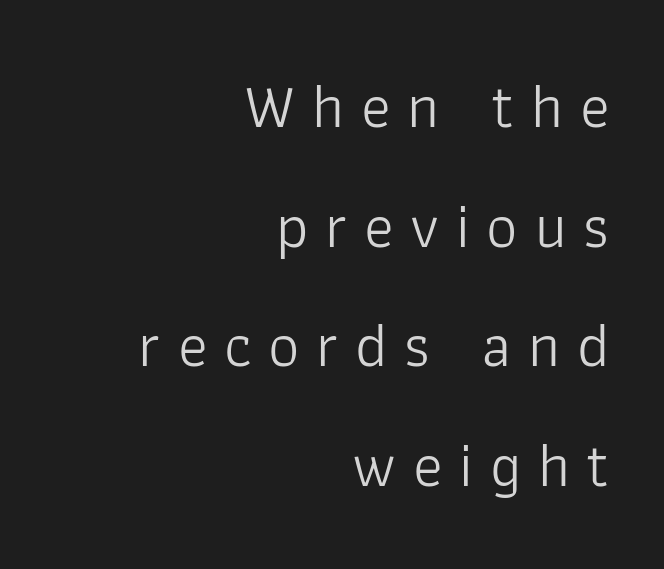
{"serif": "no", "italic": "no", "bold": "no", "weight": "light", "width": "normal", "stroke_contrast": "low", "x_height": "medium", "monospaced": "no", "underline": "no", "align": "right", "line_spacing": "loose", "line_spacing_ratio": 1.93, "letter_spacing": "wide", "letter_spacing_em": 0.27, "glyph_px": 62}
